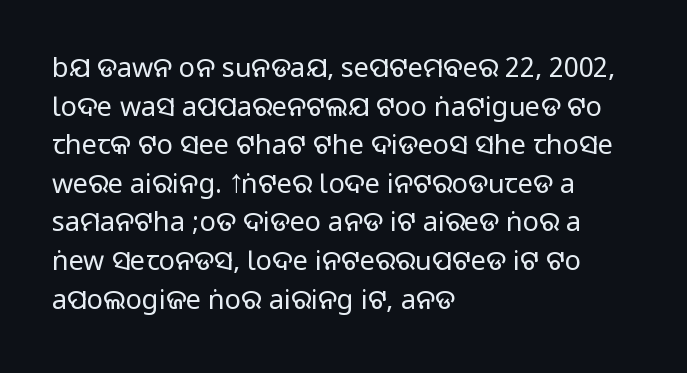
Tracking value appears to be zero — textbook default spacing. The font's upright variant was chosen for this text. Alignment: flush left. Rows of type keep a routine distance in the vertical direction. This rendering features lettering with no underline.
